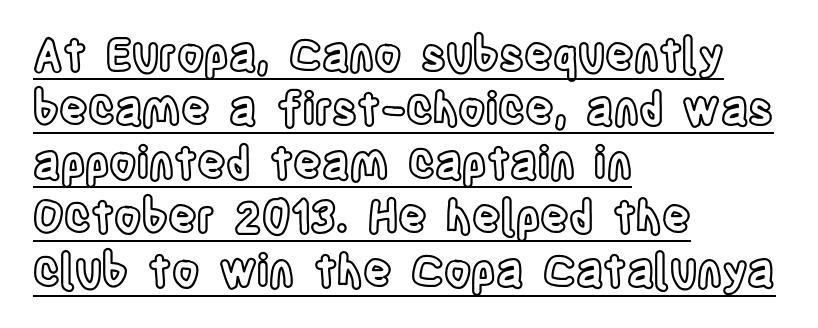
{"italic": "no", "width": "condensed", "x_height": "large", "monospaced": "no", "underline": "yes", "align": "left", "line_spacing_ratio": 1.23, "letter_spacing": "normal", "letter_spacing_em": 0.0, "glyph_px": 44}
